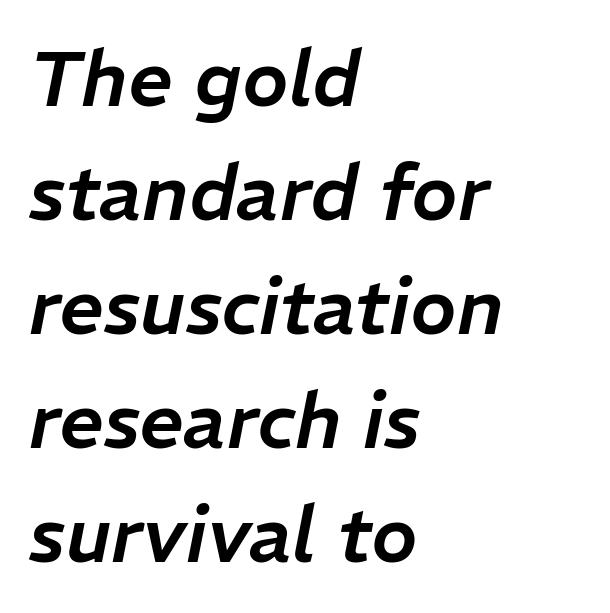
{"italic": "yes", "lean": "right", "slant_degrees": 11, "width": "normal", "stroke_contrast": "low", "x_height": "medium", "monospaced": "no", "underline": "no", "align": "left", "line_spacing": "normal", "line_spacing_ratio": 1.46, "letter_spacing": "normal", "letter_spacing_em": 0.0, "glyph_px": 78}
